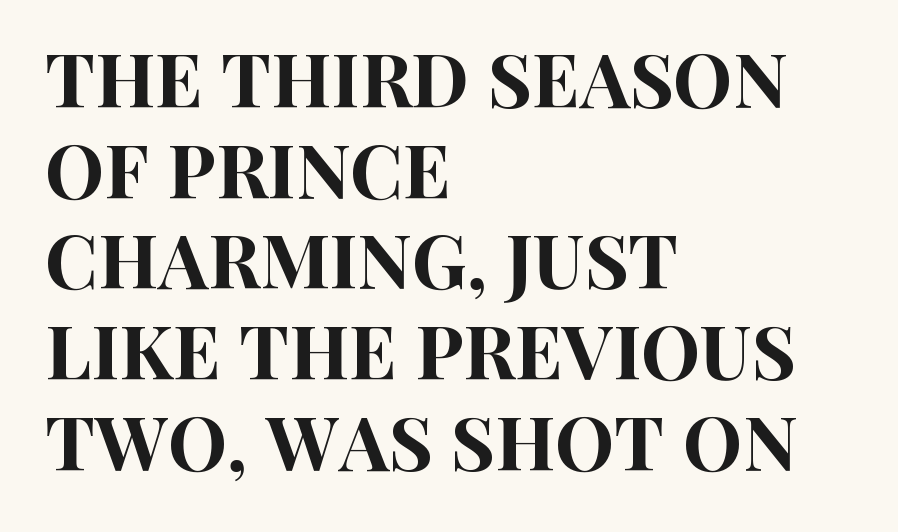
Short and long lines alike share a common starting point at left. The typography opts for an upright posture over an oblique one. A typesetter would call this proportional, since set widths differ per character. The face used here is rendered with its standard letterfit. The words here are not underlined.
